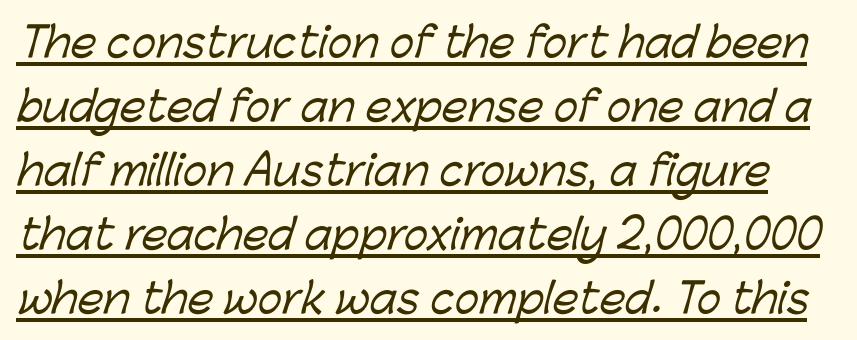
The image shows 41 px sans-serif type; set normal line spacing (1.56x), normal letter spacing, underlined; low stroke contrast and a medium x-height.
